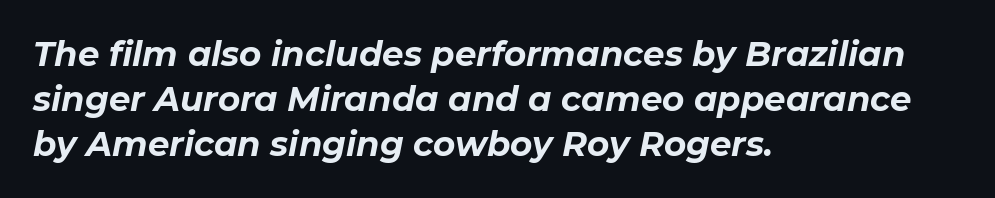
The image shows 34 px bold type, italic (leaning right); set left-aligned, normal line spacing (1.32x), normal letter spacing, not underlined; low stroke contrast and a medium x-height.
